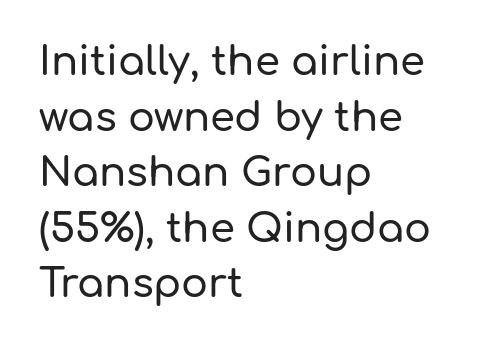
The image shows 40 px sans-serif type, upright; set left-aligned, normal line spacing (1.39x), normal letter spacing, not underlined; low stroke contrast and a medium x-height.
